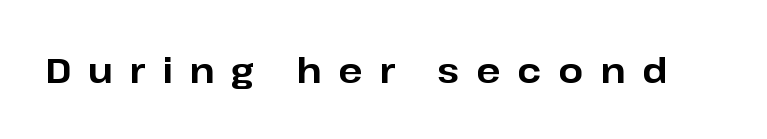
{"serif": "no", "italic": "no", "bold": "yes", "weight": "bold", "width": "normal", "stroke_contrast": "low", "x_height": "medium", "monospaced": "no", "underline": "no", "letter_spacing": "wide", "letter_spacing_em": 0.48, "glyph_px": 35}
